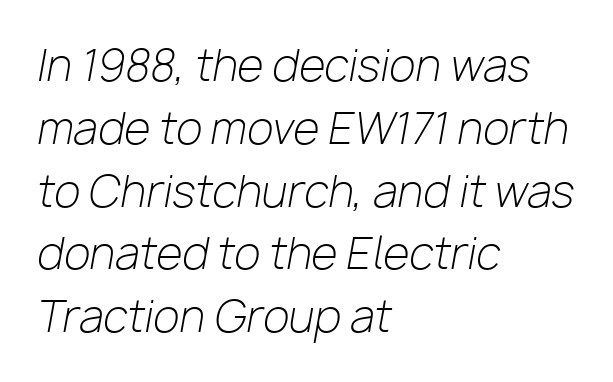
Q: Is the text bold? A: No.
Q: Is the text italic (slanted)? A: Yes, it leans right by about 10 degrees.
Q: Is the text underlined? A: No.
Q: How is the paragraph aligned? A: Left-aligned.
Q: Is the spacing between letters normal or unusually wide? A: Normal.
Q: Is the spacing between lines tight, normal or loose? A: Normal.
Q: Width (condensed, normal, or wide)? A: Normal.
Q: Stroke contrast? A: Low.
Q: x-height? A: Medium.
Q: Monospaced? A: No.
